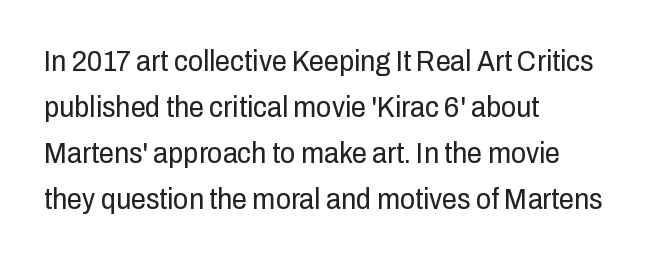
Q: Is the text bold? A: No.
Q: Is the text italic (slanted)? A: No, it is upright.
Q: Is the typeface a serif or a sans-serif typeface? A: Sans-serif.
Q: Is the text underlined? A: No.
Q: How is the paragraph aligned? A: Left-aligned.
Q: Is the spacing between letters normal or unusually wide? A: Normal.
Q: Is the spacing between lines tight, normal or loose? A: Normal.
Q: Width (condensed, normal, or wide)? A: Condensed.
Q: Stroke contrast? A: Low.
Q: x-height? A: Medium.
Q: Monospaced? A: No.
